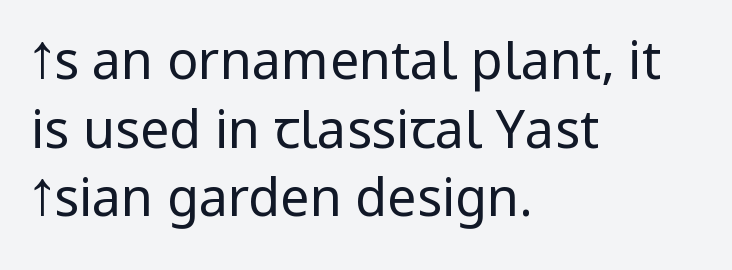
Q: Is the text bold? A: No.
Q: Is the text italic (slanted)? A: No, it is upright.
Q: Is the typeface a serif or a sans-serif typeface? A: Sans-serif.
Q: Is the text underlined? A: No.
Q: How is the paragraph aligned? A: Left-aligned.
Q: Is the spacing between letters normal or unusually wide? A: Normal.
Q: Is the spacing between lines tight, normal or loose? A: Normal.
Q: Width (condensed, normal, or wide)? A: Condensed.
Q: Stroke contrast? A: Low.
Q: x-height? A: Large.
Q: Monospaced? A: No.
